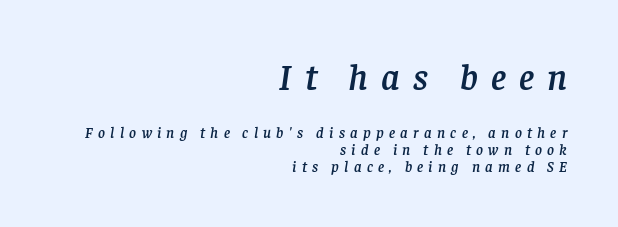
Honestly, the letter spacing is so wide it's the main thing you notice. The font family rendered here belongs to the serif group. Proportional: the letters do not fall into vertical columns. Is the block centered? No — it sits flush against the right margin. This sample trades vertical openness for compactness between lines.
